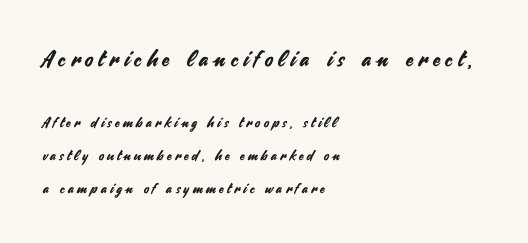
The image shows 22 px text type; set left-aligned, loose line spacing (2.34x), unusually wide letter spacing (+0.24 em), not underlined; the first (top) block is 1.57x larger.
